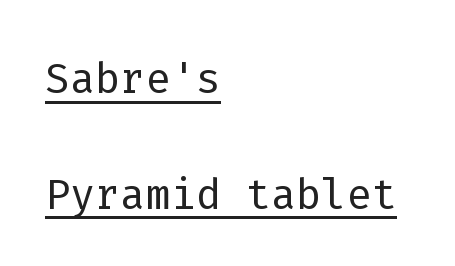
Visually the block forms a straight wall on the left and a jagged coastline on the right. No letter is thick-stroked: the sample isn't bold. Looks like someone drew a line under every word here. Spacing verdict: monospaced, one width for all characters. This sample uses plain, unmodified letter spacing. If you drew a line through each stem, it would be perfectly vertical.
